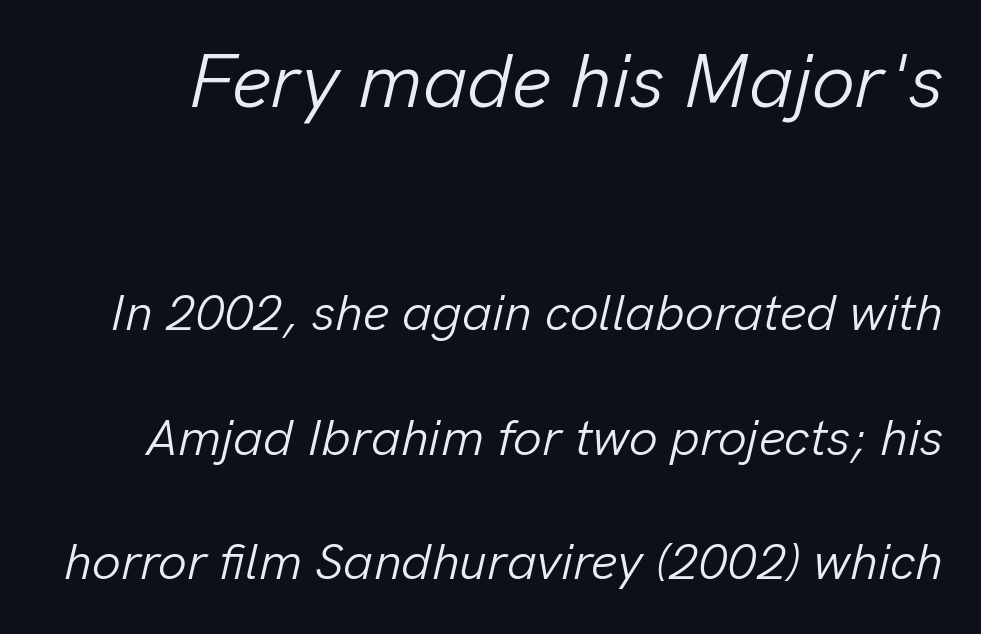
Q: Is the text bold? A: No.
Q: Is the text italic (slanted)? A: Yes, it leans right by about 13 degrees.
Q: Is the text underlined? A: No.
Q: Is the spacing between letters normal or unusually wide? A: Normal.
Q: Is the spacing between lines tight, normal or loose? A: Loose.
Q: Which block of text is set in a larger size, the first (top) or the second (bottom)? A: The first (top) one.
Q: Width (condensed, normal, or wide)? A: Normal.
Q: Stroke contrast? A: Low.
Q: x-height? A: Medium.
Q: Monospaced? A: No.
